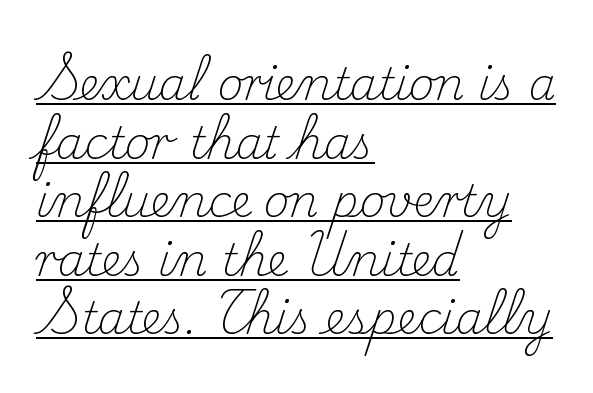
Q: Is the text bold? A: No.
Q: Is the text italic (slanted)? A: Yes.
Q: Is the typeface a serif or a sans-serif typeface? A: Serif.
Q: Is the text underlined? A: Yes.
Q: How is the paragraph aligned? A: Left-aligned.
Q: Is the spacing between letters normal or unusually wide? A: Normal.
Q: Is the spacing between lines tight, normal or loose? A: Normal.
Q: Width (condensed, normal, or wide)? A: Normal.
Q: Stroke contrast? A: Medium.
Q: x-height? A: Small.
Q: Monospaced? A: No.
